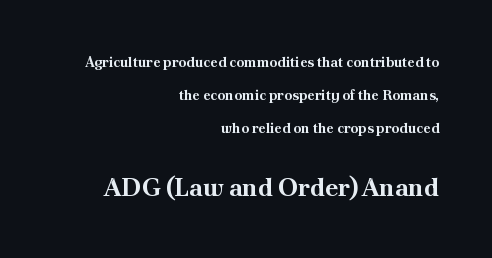
Does the copy run flush right? Yes — the right margin is perfectly even. The area under the type is left untouched. Note: smaller setting up top, larger setting below. Characters remain perfectly vertical along every line.
